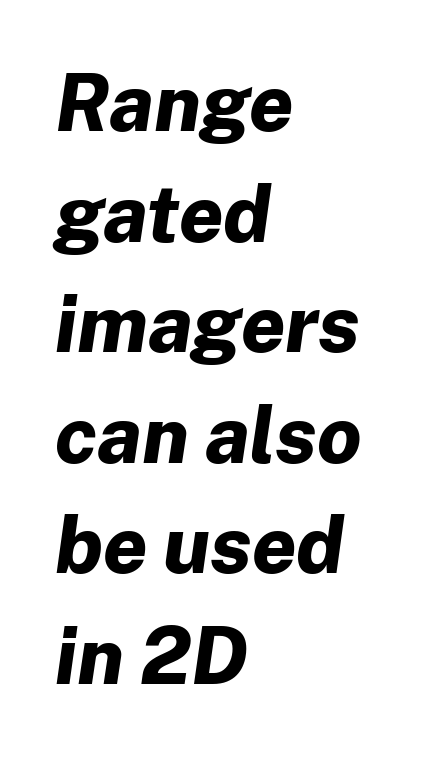
The image shows 79 px bold type, italic (leaning right); set left-aligned, normal line spacing (1.4x), normal letter spacing, not underlined; low stroke contrast and a medium x-height.
